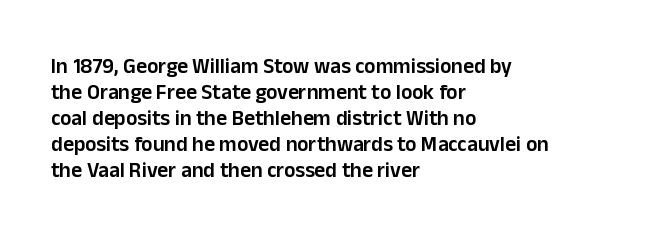
{"italic": "no", "bold": "semi", "underline": "no", "align": "left", "line_spacing_ratio": 1.24, "letter_spacing": "normal", "letter_spacing_em": 0.0, "glyph_px": 21}
